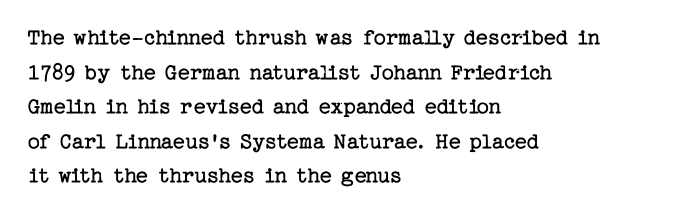
{"italic": "no", "bold": "no", "underline": "no", "align": "left", "line_spacing": "normal", "line_spacing_ratio": 1.44, "letter_spacing": "normal", "letter_spacing_em": 0.0, "glyph_px": 24}
